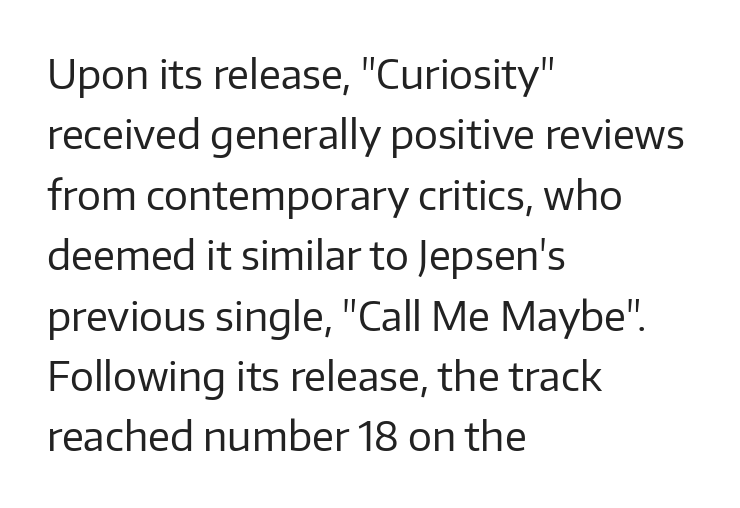
{"serif": "no", "italic": "no", "bold": "no", "weight": "regular", "width": "normal", "stroke_contrast": "low", "x_height": "medium", "monospaced": "no", "underline": "no", "align": "left", "line_spacing": "normal", "line_spacing_ratio": 1.51, "letter_spacing": "normal", "letter_spacing_em": 0.0, "glyph_px": 40}
